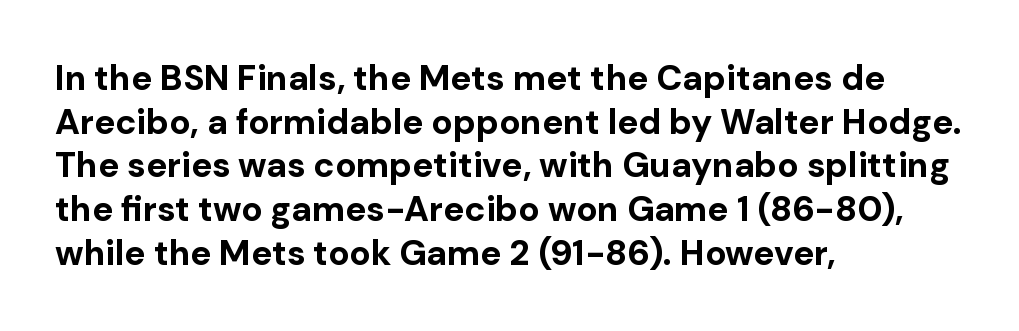
The image shows 35 px bold sans-serif type, upright; set left-aligned, normal line spacing (1.25x), normal letter spacing, not underlined; low stroke contrast and a medium x-height.
